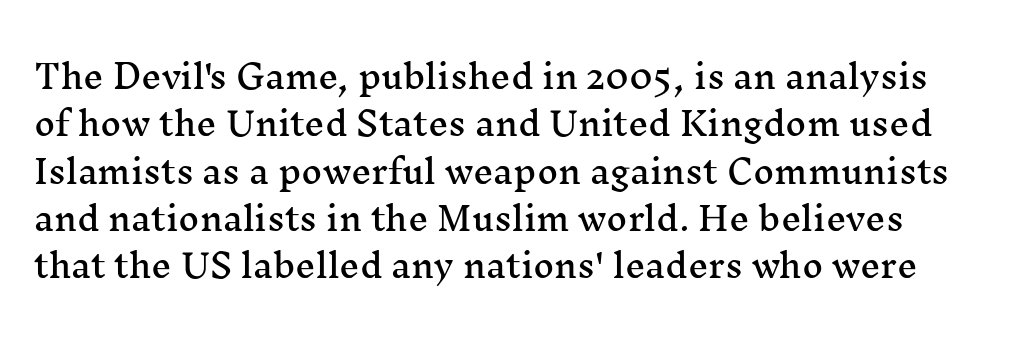
Italic? Not at all — the glyphs are vertical. Clear beneath every line of the passage. Small tapered or slab feet sit at the stroke ends, so this counts as serif. Compared with typical paragraphs, the rows here are spaced about the same. Honestly, the letter spacing is just normal — you wouldn't notice it.
